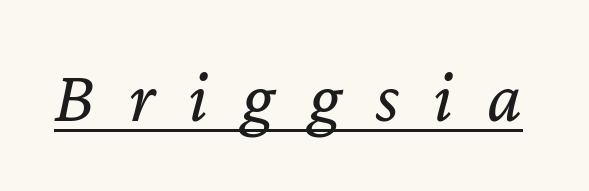
There's an unmistakable incline to the writing here. Caption: expanded tracking, letters set apart. Here the designer chose a conventional face with non-uniform glyph widths. Letters have the restrained weight of plain body copy at most.
